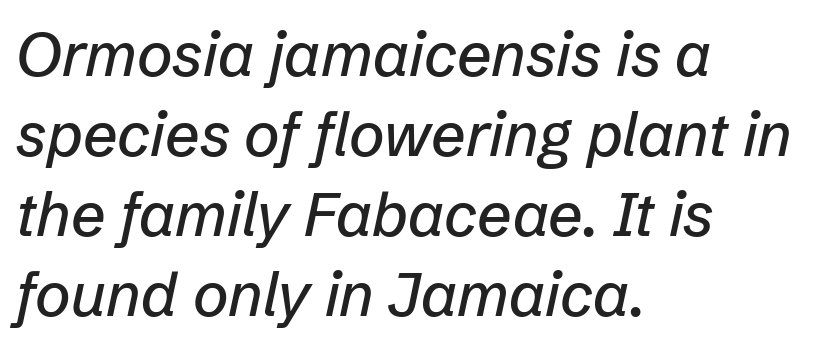
{"italic": "yes", "lean": "right", "slant_degrees": 12, "width": "normal", "stroke_contrast": "low", "x_height": "medium", "monospaced": "no", "underline": "no", "align": "left", "line_spacing": "normal", "line_spacing_ratio": 1.31, "letter_spacing": "normal", "letter_spacing_em": 0.0, "glyph_px": 61}
